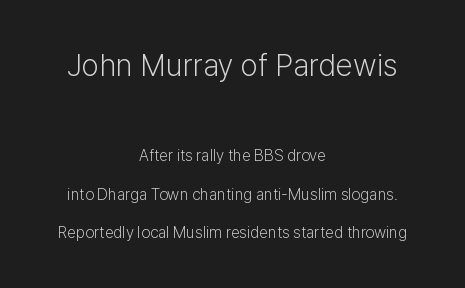
These glyphs show unthickened strokes, regular width or finer. Tracking value appears to be zero — textbook default spacing. Both edges are ragged and mirror each other, which tells us the setting is centered. Letterform terminals end flat and unadorned throughout the passage.
